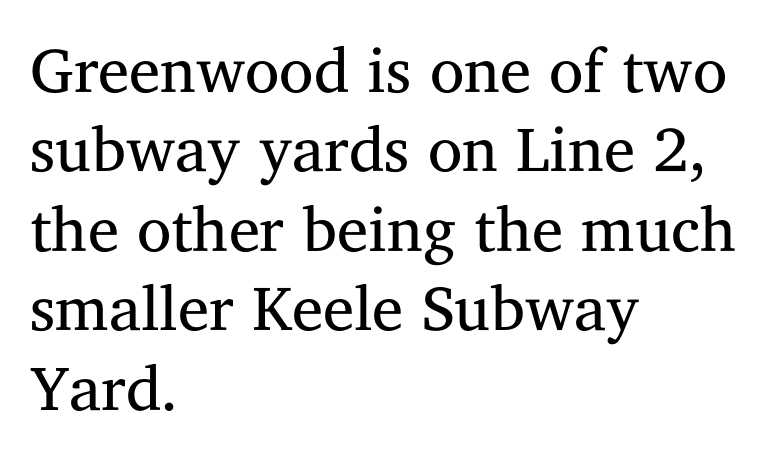
{"serif": "yes", "italic": "no", "bold": "no", "weight": "regular", "width": "normal", "stroke_contrast": "medium", "x_height": "medium", "monospaced": "no", "underline": "no", "align": "left", "line_spacing": "normal", "line_spacing_ratio": 1.26, "letter_spacing": "normal", "letter_spacing_em": 0.0, "glyph_px": 63}
